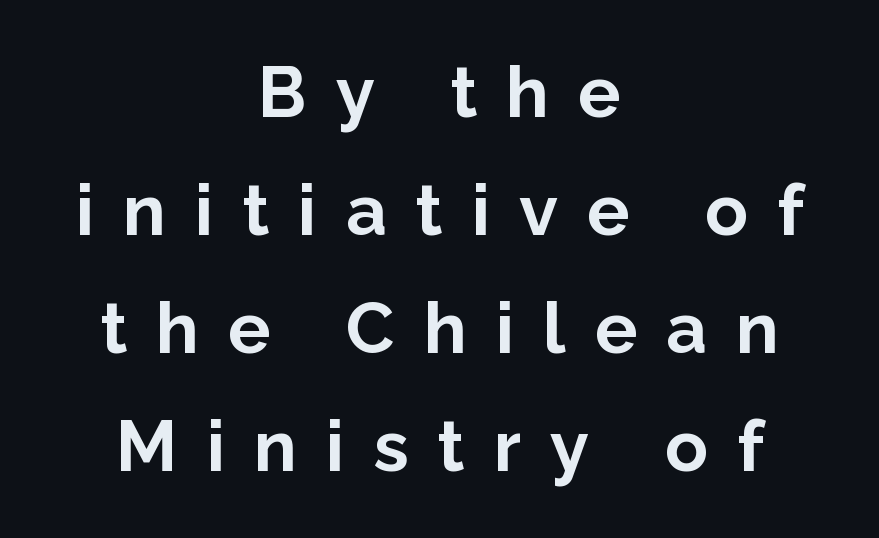
This rendering features lettering with no underline. The rendering uses natural spacing where letterforms have individual widths. Short and long lines alike share a common midpoint. Does the leading feel generous? No, just average. Compared with typical body copy, the letter spacing here is much looser.
